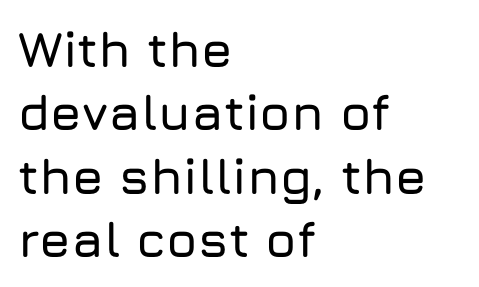
{"serif": "no", "italic": "no", "width": "normal", "stroke_contrast": "low", "x_height": "medium", "monospaced": "no", "underline": "no", "align": "left", "line_spacing": "normal", "line_spacing_ratio": 1.27, "letter_spacing": "normal", "letter_spacing_em": 0.0, "glyph_px": 50}
